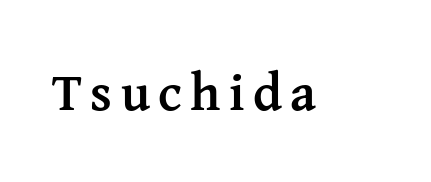
The image shows 52 px semibold serif type, upright; set not underlined; medium stroke contrast and a medium x-height.
